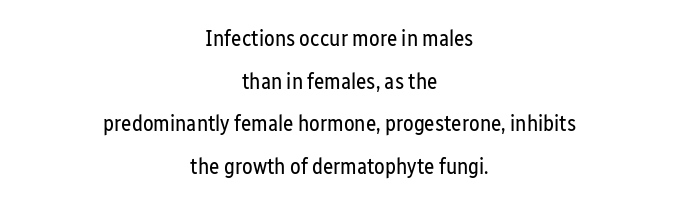
{"italic": "no", "bold": "no", "underline": "no", "align": "center", "line_spacing": "loose", "line_spacing_ratio": 1.94, "letter_spacing": "normal", "letter_spacing_em": 0.0, "glyph_px": 22}
